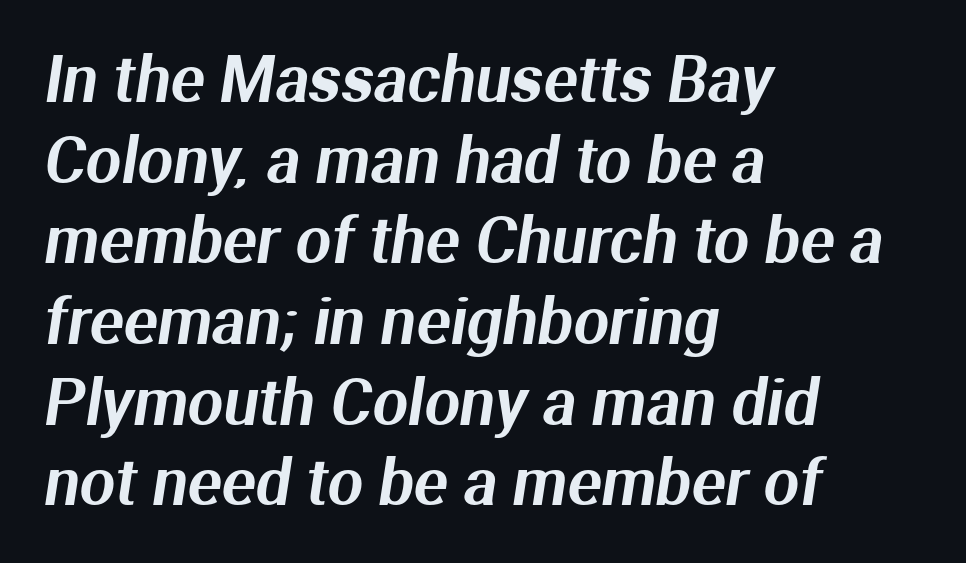
{"serif": "no", "width": "normal", "stroke_contrast": "medium", "x_height": "medium", "monospaced": "no", "underline": "no", "align": "left", "line_spacing": "normal", "line_spacing_ratio": 1.28, "letter_spacing": "normal", "letter_spacing_em": 0.0, "glyph_px": 63}
